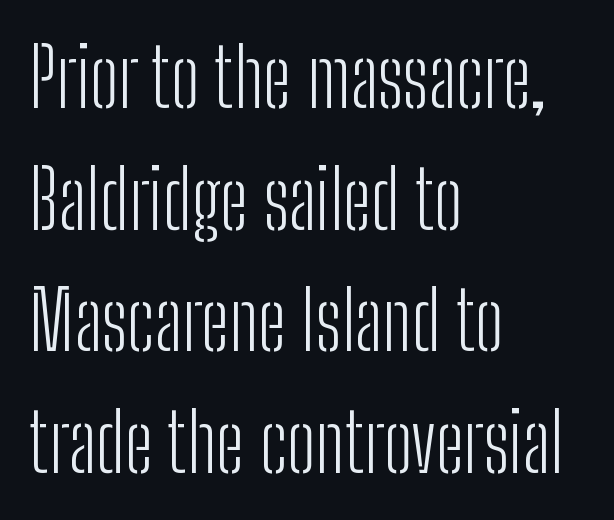
The image shows 80 px light, condensed sans-serif type, upright; set left-aligned, normal line spacing (1.52x), normal letter spacing, not underlined; low stroke contrast and a medium x-height.
